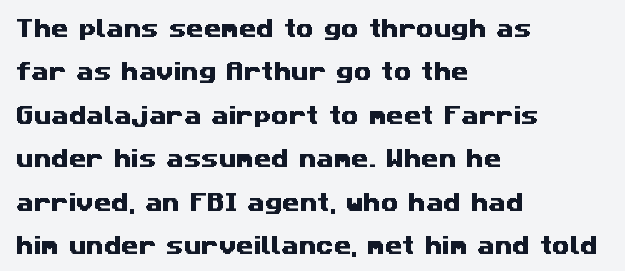
Q: Is the text underlined? A: No.
Q: How is the paragraph aligned? A: Left-aligned.
Q: Is the spacing between letters normal or unusually wide? A: Normal.
Q: Is the spacing between lines tight, normal or loose? A: Loose.
